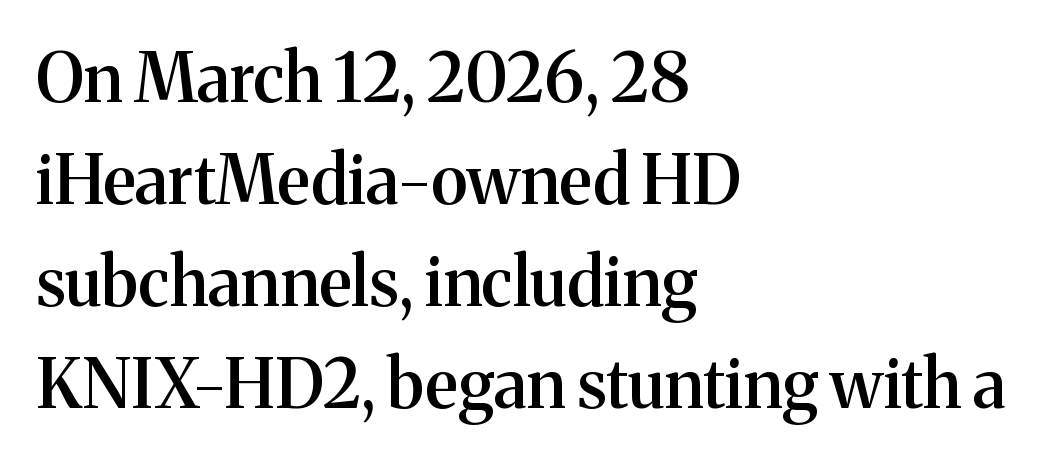
A typesetter would call this leading conventional body-copy spacing. Each glyph is drawn with semibold strokes, heavier than normal yet not fully bold. Each letter keeps its own natural width here, so spacing adapts to shape. The space directly below the letters is spotless. Style check: upright. This rendering employs a face with finishing strokes, i.e., a serif.
